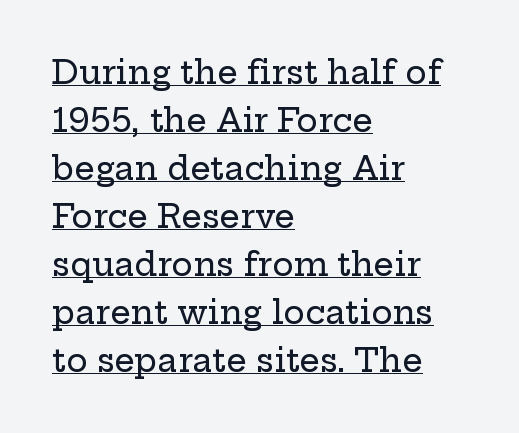
Glyph-to-glyph distance matches everyday printed text. Compared with a centered layout, this one pins lines to the left instead. Compared with typical paragraphs, the rows here are spaced about the same. Nope, not italic — everything's standing straight. A typesetter would call this proportional, since set widths differ per character. Check the space under the baseline: a stroke is drawn there.
